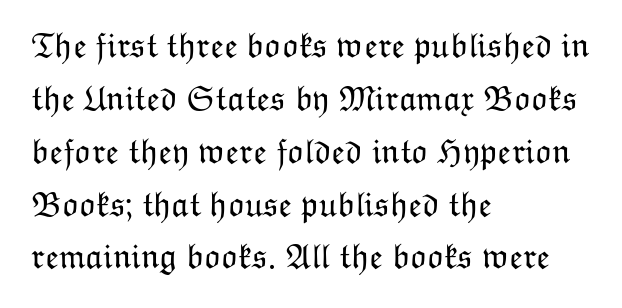
Q: Is the text bold? A: No.
Q: Is the text italic (slanted)? A: No, it is upright.
Q: Is the text underlined? A: No.
Q: How is the paragraph aligned? A: Left-aligned.
Q: Is the spacing between letters normal or unusually wide? A: Normal.
Q: Is the spacing between lines tight, normal or loose? A: Normal.
Q: Width (condensed, normal, or wide)? A: Normal.
Q: Stroke contrast? A: Low.
Q: x-height? A: Medium.
Q: Monospaced? A: No.
